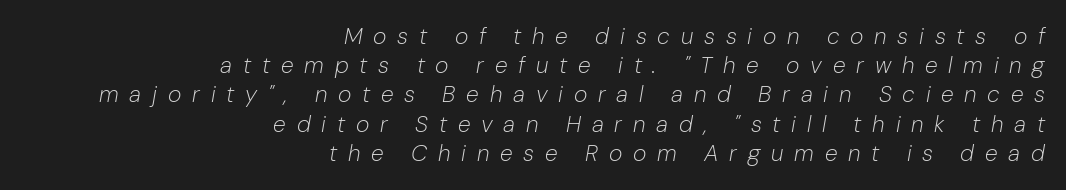
The image shows 23 px text type, italic (leaning right); set right-aligned, normal line spacing (1.27x), unusually wide letter spacing (+0.47 em), not underlined.
